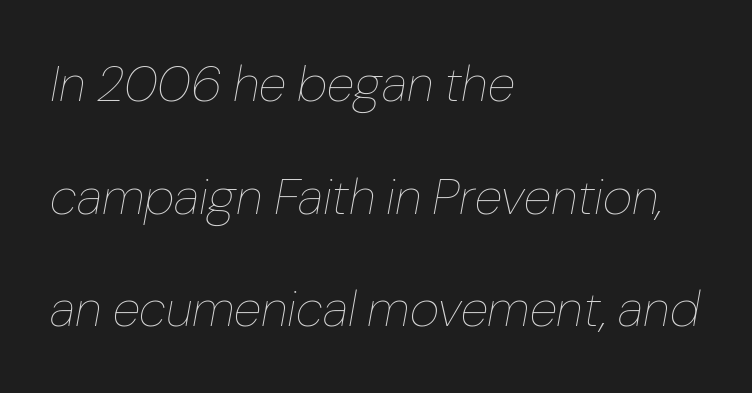
Q: Is the text bold? A: No.
Q: Is the text italic (slanted)? A: Yes, it leans right by about 10 degrees.
Q: Is the text underlined? A: No.
Q: How is the paragraph aligned? A: Left-aligned.
Q: Is the spacing between letters normal or unusually wide? A: Normal.
Q: Is the spacing between lines tight, normal or loose? A: Loose.
Q: Width (condensed, normal, or wide)? A: Normal.
Q: Stroke contrast? A: Low.
Q: x-height? A: Medium.
Q: Monospaced? A: No.
